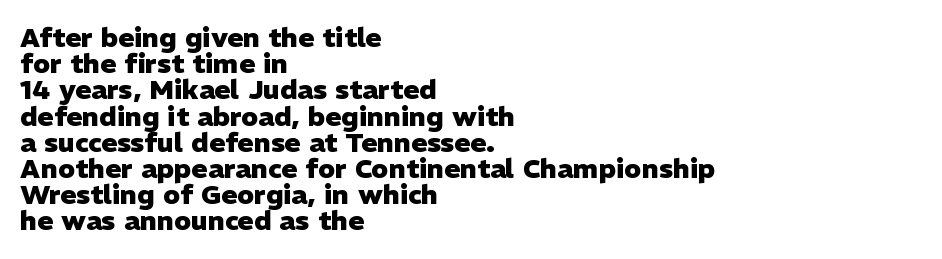
The leading is snug, giving the passage a crowded texture. Upright lettering throughout. Strokes here are thick enough to call this a true bold. Plain, unruled lines of type. Each line starts at the same left margin while the right side varies. Honestly, the letter spacing is just normal — you wouldn't notice it.
